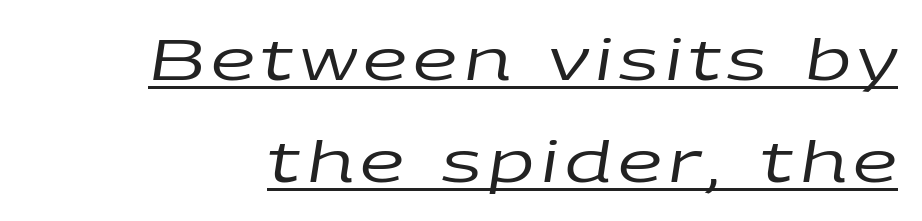
The image shows 56 px regular-weight, wide type, italic (leaning right); set line spacing 1.83x, underlined; low stroke contrast and a large x-height.
